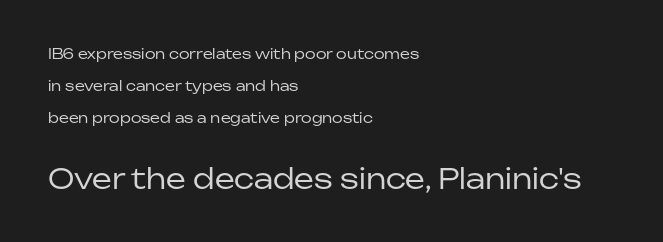
Q: Is the text bold? A: No.
Q: Is the text italic (slanted)? A: No, it is upright.
Q: Is the typeface a serif or a sans-serif typeface? A: Sans-serif.
Q: Is the text underlined? A: No.
Q: How is the paragraph aligned? A: Left-aligned.
Q: Is the spacing between letters normal or unusually wide? A: Normal.
Q: Is the spacing between lines tight, normal or loose? A: Loose.
Q: Which block of text is set in a larger size, the first (top) or the second (bottom)? A: The second (bottom) one.
Q: Width (condensed, normal, or wide)? A: Normal.
Q: Stroke contrast? A: Low.
Q: x-height? A: Medium.
Q: Monospaced? A: No.
